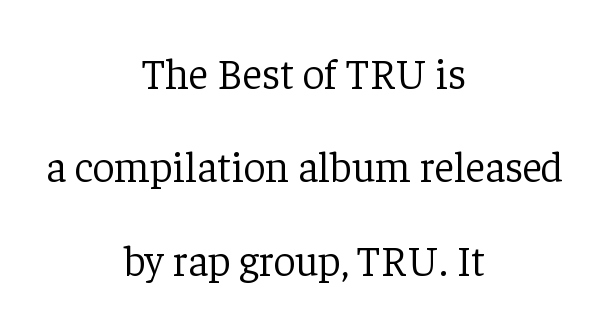
The image shows 43 px light serif type, upright; set centered, loose line spacing (2.17x), normal letter spacing, not underlined; low stroke contrast and a medium x-height.
